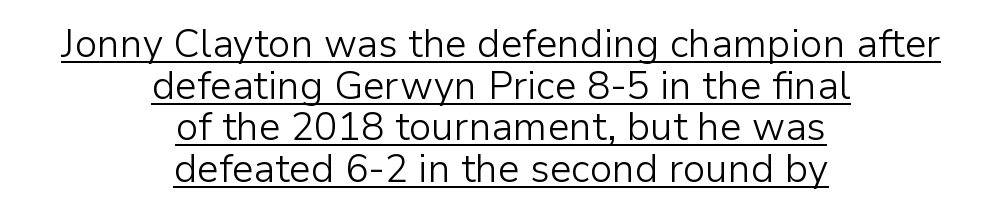
The image shows 39 px light sans-serif type, upright; set centered, tight line spacing (1.07x), normal letter spacing, underlined; low stroke contrast and a medium x-height.
